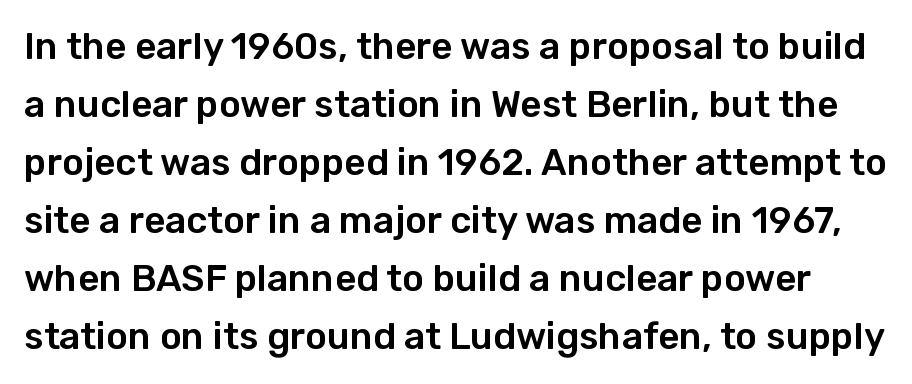
{"serif": "no", "italic": "no", "width": "normal", "stroke_contrast": "low", "x_height": "medium", "monospaced": "no", "underline": "no", "line_spacing": "normal", "line_spacing_ratio": 1.57, "letter_spacing": "normal", "letter_spacing_em": 0.0, "glyph_px": 37}
